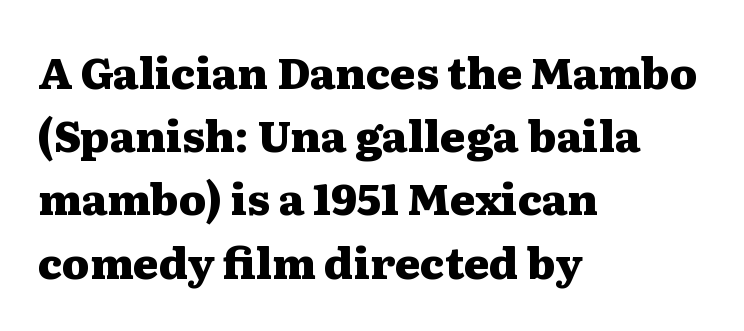
The image shows 43 px heavy, wide serif type, upright; set left-aligned, normal line spacing (1.47x), normal letter spacing, not underlined; medium stroke contrast and a medium x-height.
